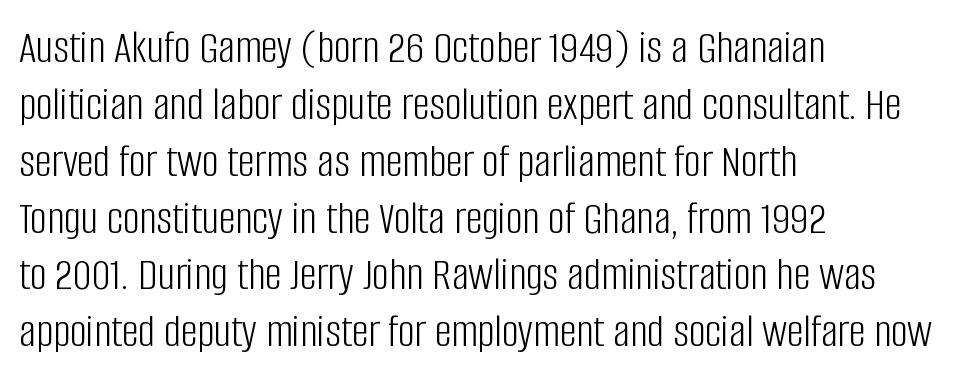
Looks like regular typesetting: each glyph gets only the width it needs. Vertical strokes here are truly vertical. The space directly below the letters is spotless. You could call the tracking neutral — neither tight nor loose.
